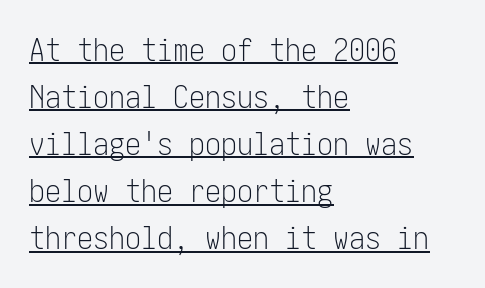
{"serif": "no", "italic": "no", "bold": "no", "weight": "light", "width": "condensed", "stroke_contrast": "low", "x_height": "medium", "underline": "yes", "align": "left", "line_spacing": "normal", "line_spacing_ratio": 1.47, "letter_spacing": "normal", "letter_spacing_em": 0.0, "glyph_px": 32}
